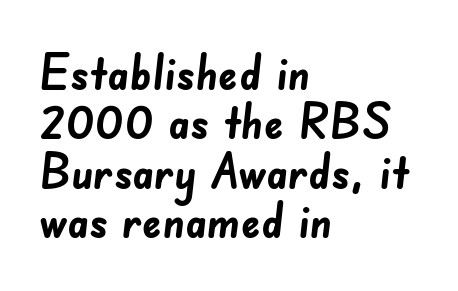
{"serif": "no", "bold": "yes", "weight": "semibold", "width": "normal", "stroke_contrast": "low", "x_height": "small", "monospaced": "no", "underline": "no", "align": "left", "line_spacing": "tight", "line_spacing_ratio": 1.01, "letter_spacing": "normal", "letter_spacing_em": 0.0, "glyph_px": 49}
